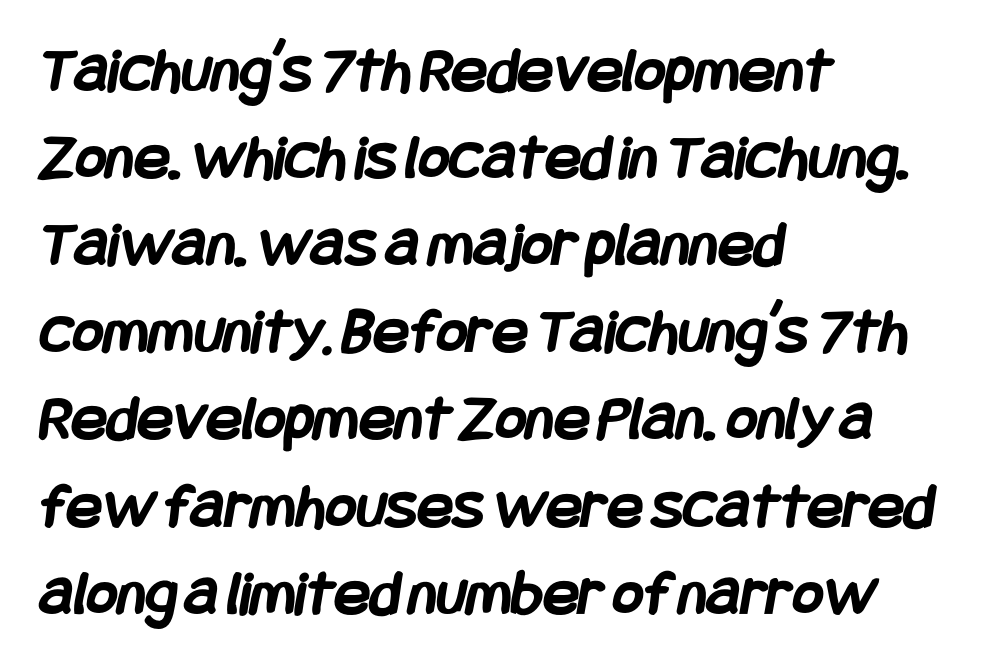
{"serif": "no", "bold": "yes", "weight": "semibold", "width": "condensed", "stroke_contrast": "low", "x_height": "large", "underline": "no", "align": "left", "line_spacing": "normal", "line_spacing_ratio": 1.32, "letter_spacing": "normal", "letter_spacing_em": 0.0, "glyph_px": 66}
